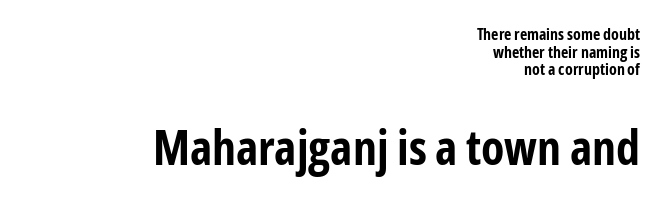
{"serif": "no", "italic": "no", "bold": "yes", "weight": "bold", "width": "condensed", "stroke_contrast": "low", "x_height": "medium", "monospaced": "no", "underline": "no", "align": "right", "line_spacing": "tight", "line_spacing_ratio": 1.1, "letter_spacing": "normal", "letter_spacing_em": 0.0, "larger_block": "second", "size_ratio": 3.0, "glyph_px": 48}
